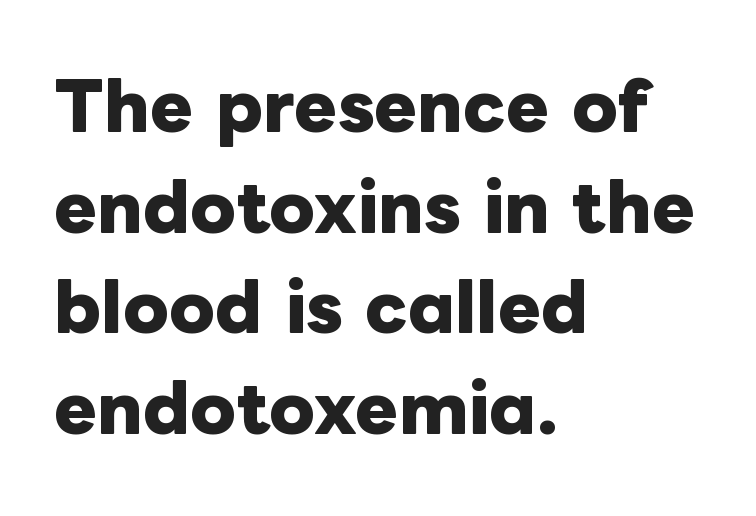
Chunky letters — that's bold for sure. The type is set solid horizontally, with unmodified tracking. Quick note: not italic, upright. The passage is arranged the way most books set body copy — flush left. The space beneath each line is pristine and unruled.
